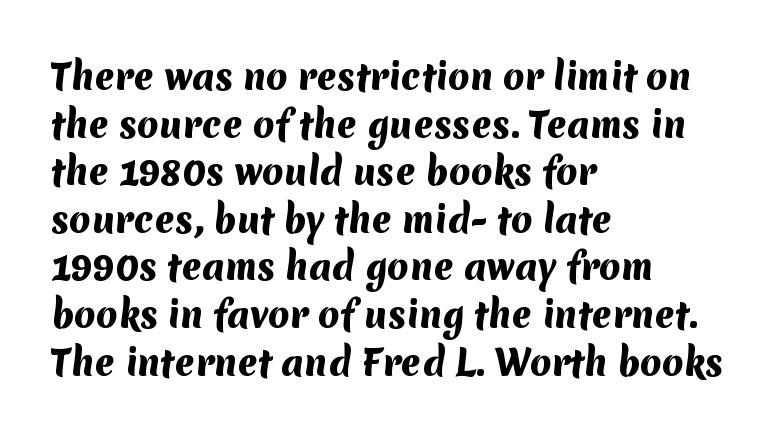
The image shows 35 px heavy sans-serif type; set left-aligned, normal line spacing (1.36x), normal letter spacing, not underlined; medium stroke contrast and a medium x-height.
